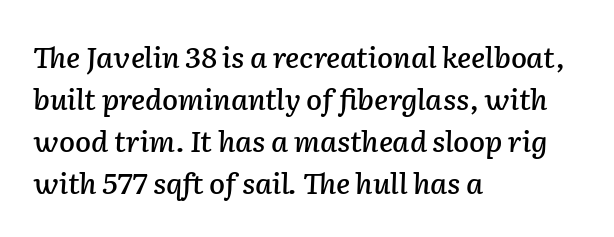
Q: Is the text italic (slanted)? A: Yes, it leans right by about 2 degrees.
Q: Is the text underlined? A: No.
Q: How is the paragraph aligned? A: Left-aligned.
Q: Is the spacing between letters normal or unusually wide? A: Normal.
Q: Is the spacing between lines tight, normal or loose? A: Normal.
Q: Width (condensed, normal, or wide)? A: Normal.
Q: Stroke contrast? A: Low.
Q: x-height? A: Medium.
Q: Monospaced? A: No.
